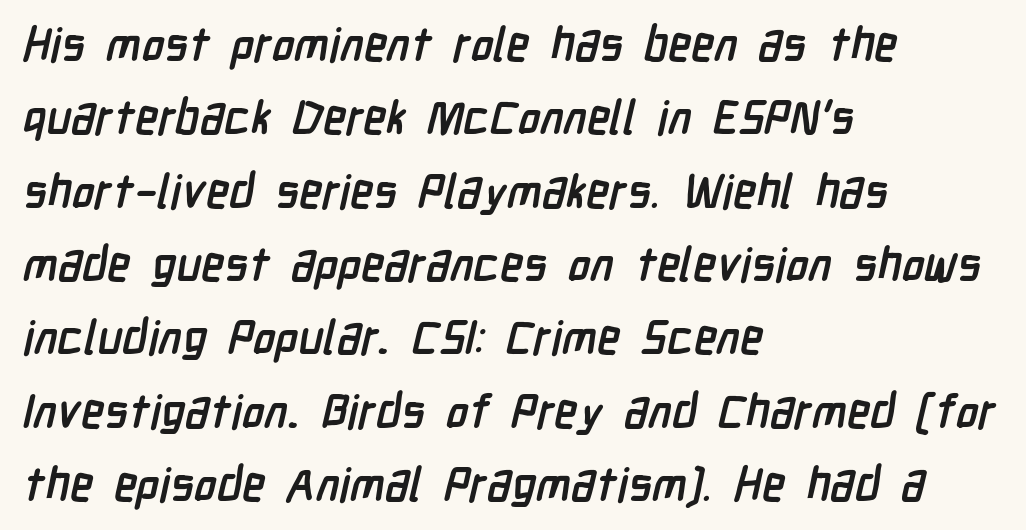
The image shows 47 px semibold, condensed sans-serif type; set left-aligned, normal line spacing (1.56x), normal letter spacing, not underlined; low stroke contrast and a medium x-height.
